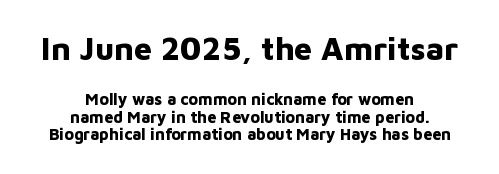
Q: Is the text bold? A: Yes.
Q: Is the text italic (slanted)? A: No, it is upright.
Q: Is the typeface a serif or a sans-serif typeface? A: Sans-serif.
Q: Is the text underlined? A: No.
Q: How is the paragraph aligned? A: Centered.
Q: Is the spacing between letters normal or unusually wide? A: Normal.
Q: Is the spacing between lines tight, normal or loose? A: Tight.
Q: Which block of text is set in a larger size, the first (top) or the second (bottom)? A: The first (top) one.
Q: Width (condensed, normal, or wide)? A: Normal.
Q: Stroke contrast? A: Low.
Q: x-height? A: Medium.
Q: Monospaced? A: No.
